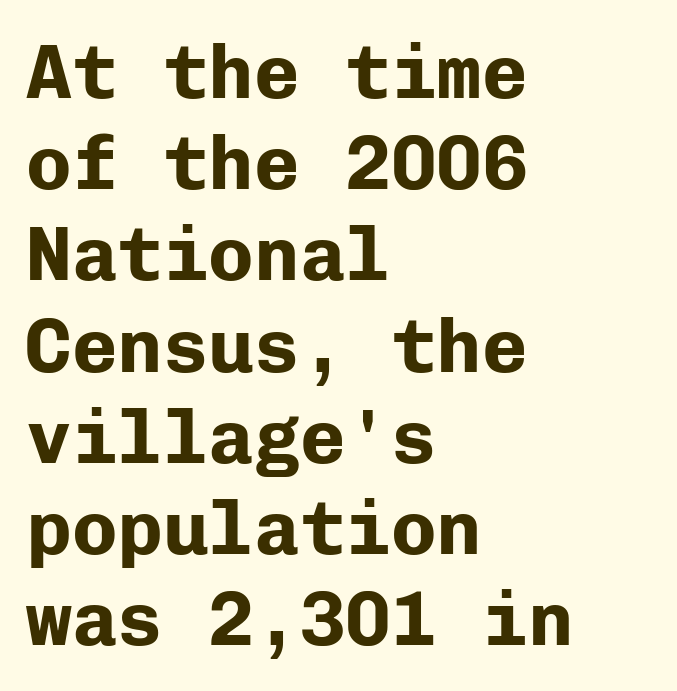
The image shows 76 px bold sans-serif type, upright, monospaced; set left-aligned, line spacing 1.2x, normal letter spacing, not underlined; low stroke contrast and a medium x-height.
